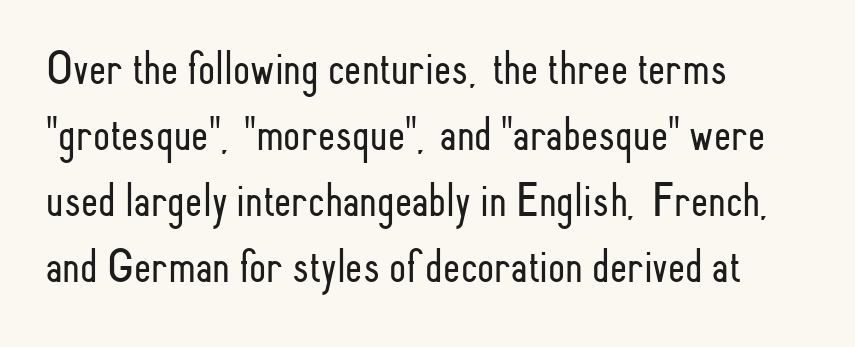
Q: Is the text bold? A: No.
Q: Is the text italic (slanted)? A: No, it is upright.
Q: Is the typeface a serif or a sans-serif typeface? A: Sans-serif.
Q: Is the text underlined? A: No.
Q: How is the paragraph aligned? A: Left-aligned.
Q: Is the spacing between letters normal or unusually wide? A: Normal.
Q: Is the spacing between lines tight, normal or loose? A: Normal.
Q: Width (condensed, normal, or wide)? A: Condensed.
Q: Stroke contrast? A: Low.
Q: x-height? A: Small.
Q: Monospaced? A: No.
